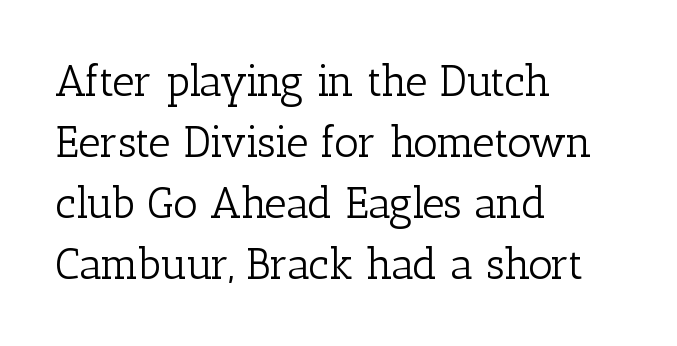
{"serif": "yes", "italic": "no", "bold": "no", "weight": "light", "width": "normal", "stroke_contrast": "low", "x_height": "medium", "monospaced": "no", "underline": "no", "align": "left", "line_spacing": "normal", "line_spacing_ratio": 1.42, "letter_spacing": "normal", "letter_spacing_em": 0.0, "glyph_px": 43}
